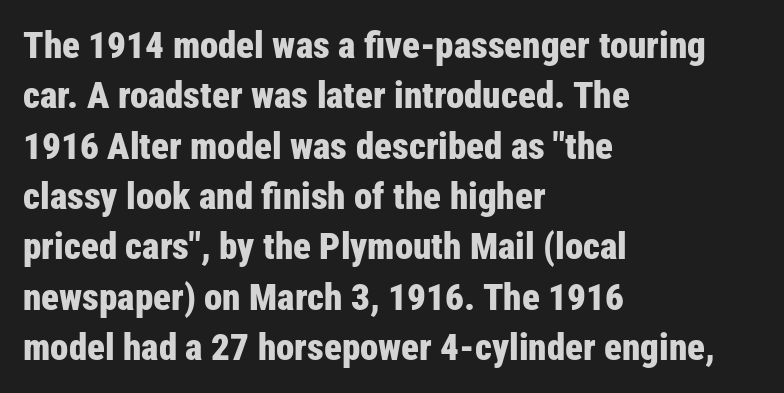
{"serif": "no", "italic": "no", "bold": "yes", "weight": "bold", "width": "condensed", "stroke_contrast": "low", "x_height": "medium", "monospaced": "no", "underline": "no", "align": "left", "line_spacing": "normal", "line_spacing_ratio": 1.36, "letter_spacing": "normal", "letter_spacing_em": 0.0, "glyph_px": 37}
